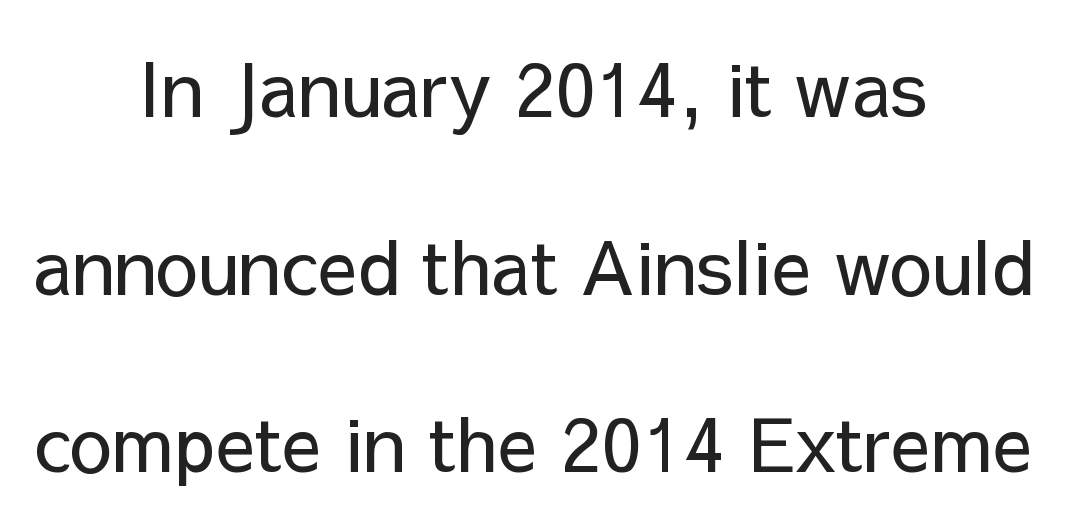
Characters follow at the spacing the type designer built in. Leading: increased. Unmarked baselines from the first word to the last. Ordinary non-slanted type is in use.
